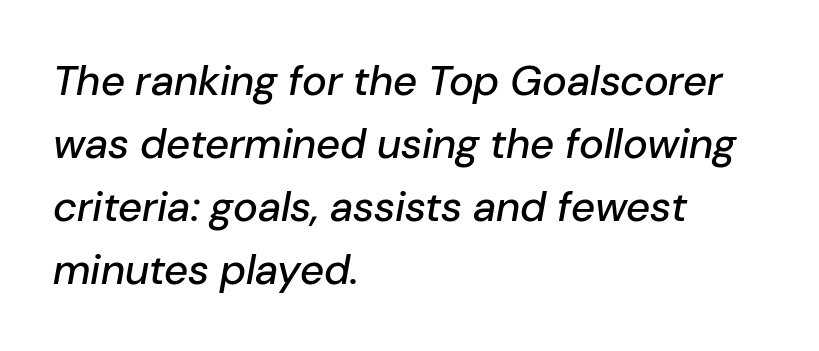
The face used here is proportionally spaced, like ordinary book or web type. Beneath every word, the page is bare. This block has exactly the height ordinary leading produces. Letter spacing: default.
